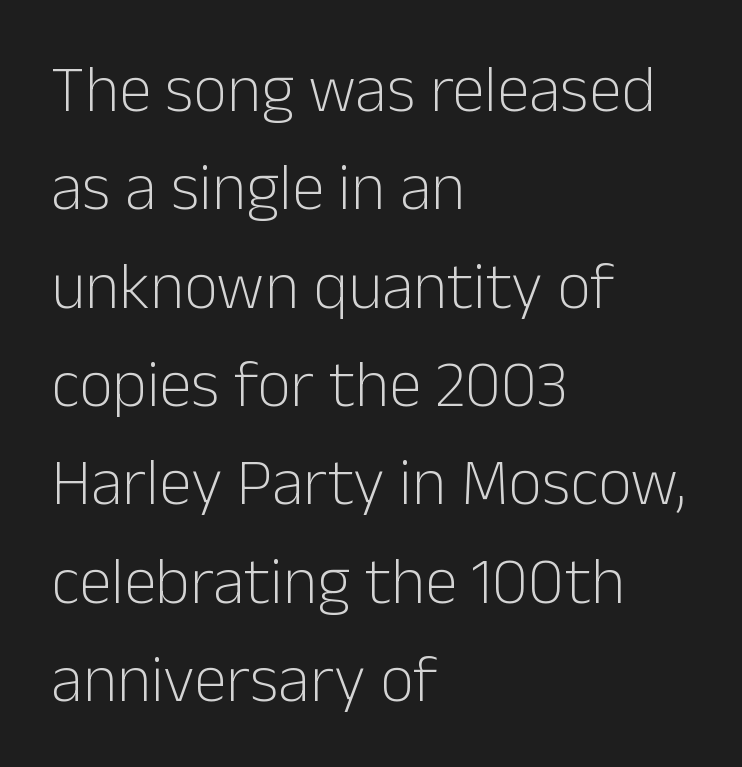
The image shows 66 px light sans-serif type, upright; set left-aligned, normal line spacing (1.49x), normal letter spacing, not underlined; low stroke contrast and a medium x-height.
